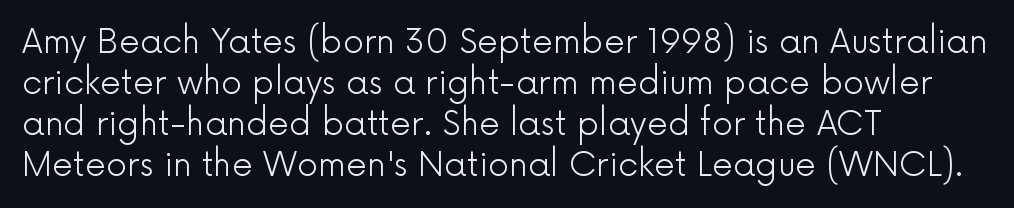
The image shows 33 px light sans-serif type, upright; set left-aligned, line spacing 1.24x, normal letter spacing, not underlined; a medium x-height.
